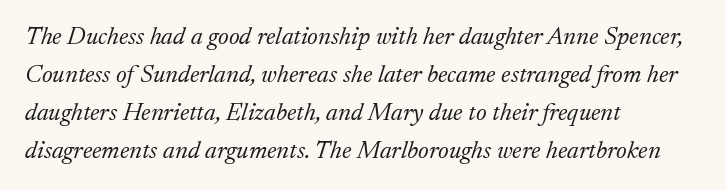
The image shows 25 px text type, italic (leaning right); set left-aligned, normal line spacing (1.52x), normal letter spacing, not underlined.
